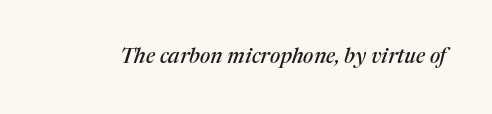
Q: Is the text italic (slanted)? A: Yes, it leans right by about 17 degrees.
Q: Is the text underlined? A: No.
Q: Is the spacing between letters normal or unusually wide? A: Normal.
